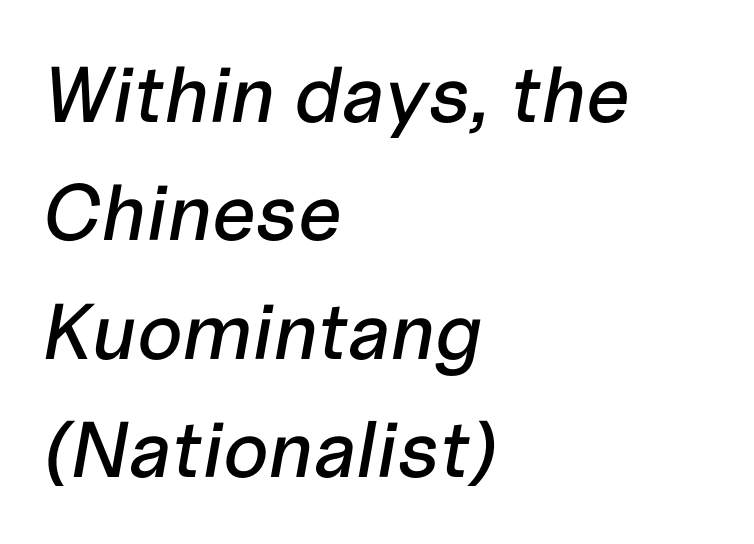
{"italic": "yes", "lean": "right", "slant_degrees": 10, "width": "normal", "stroke_contrast": "low", "x_height": "medium", "monospaced": "no", "underline": "no", "align": "left", "line_spacing": "normal", "line_spacing_ratio": 1.5, "letter_spacing": "normal", "letter_spacing_em": 0.0, "glyph_px": 79}
